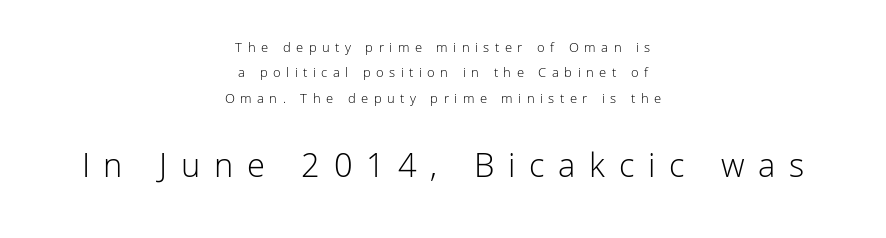
{"serif": "no", "italic": "no", "bold": "no", "weight": "light", "width": "normal", "stroke_contrast": "low", "x_height": "medium", "monospaced": "no", "underline": "no", "align": "center", "line_spacing_ratio": 1.82, "letter_spacing": "wide", "letter_spacing_em": 0.39, "larger_block": "second", "size_ratio": 2.5, "glyph_px": 35}
